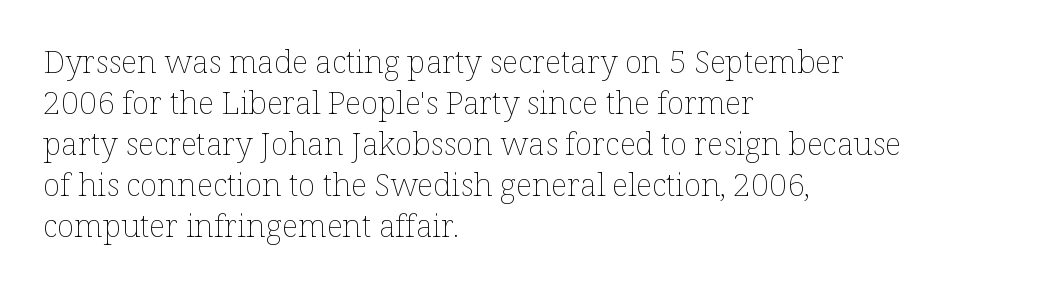
{"italic": "no", "bold": "no", "weight": "thin", "width": "normal", "stroke_contrast": "low", "x_height": "medium", "monospaced": "no", "underline": "no", "align": "left", "line_spacing": "normal", "line_spacing_ratio": 1.28, "letter_spacing": "normal", "letter_spacing_em": 0.0, "glyph_px": 32}
